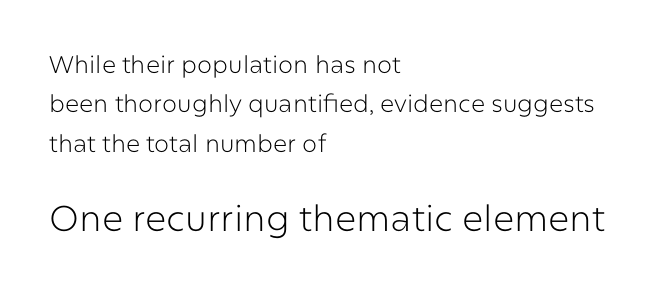
Q: Is the text bold? A: No.
Q: Is the text italic (slanted)? A: No, it is upright.
Q: Is the typeface a serif or a sans-serif typeface? A: Sans-serif.
Q: Is the text underlined? A: No.
Q: How is the paragraph aligned? A: Left-aligned.
Q: Is the spacing between letters normal or unusually wide? A: Normal.
Q: Is the spacing between lines tight, normal or loose? A: Normal.
Q: Which block of text is set in a larger size, the first (top) or the second (bottom)? A: The second (bottom) one.
Q: Width (condensed, normal, or wide)? A: Normal.
Q: Stroke contrast? A: Low.
Q: x-height? A: Medium.
Q: Monospaced? A: No.
